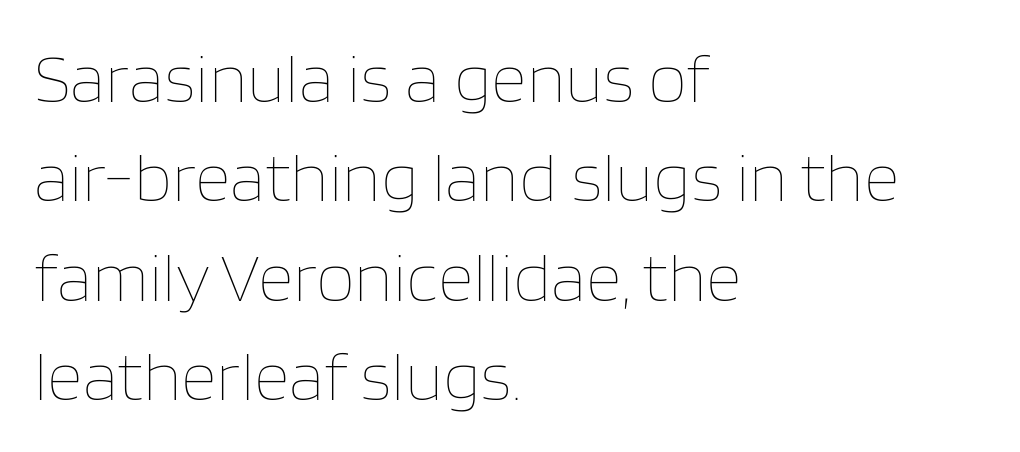
The image shows 70 px thin type, upright; set left-aligned, normal line spacing (1.42x), normal letter spacing, not underlined; low stroke contrast and a large x-height.
